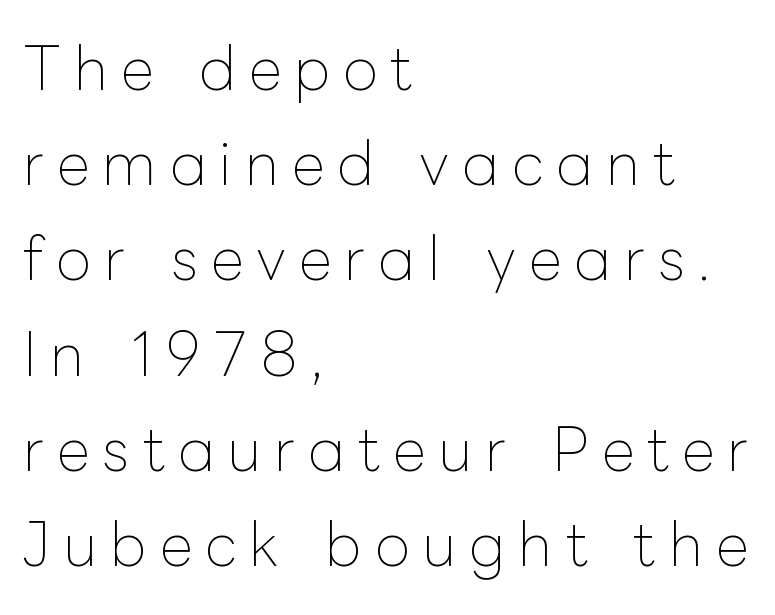
Q: Is the text bold? A: No.
Q: Is the text italic (slanted)? A: No, it is upright.
Q: Is the text underlined? A: No.
Q: How is the paragraph aligned? A: Left-aligned.
Q: Is the spacing between letters normal or unusually wide? A: Unusually wide.
Q: Is the spacing between lines tight, normal or loose? A: Normal.
Q: Width (condensed, normal, or wide)? A: Normal.
Q: Stroke contrast? A: Low.
Q: x-height? A: Medium.
Q: Monospaced? A: No.
